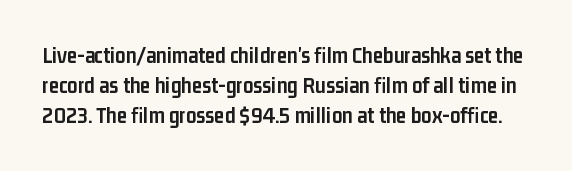
As a designer I'd log this as weight 700, bold. Italic? Not at all — the glyphs are vertical. Type without underlining. Letter spacing: default. Compared with typical paragraphs, the rows here are spaced about the same.
